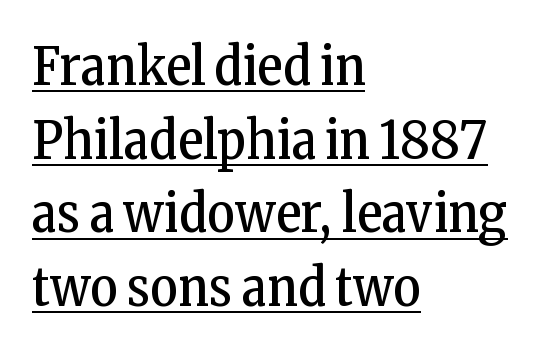
Looks like someone drew a line under every word here. The space between consecutive lines is moderate. This is roman type, the default non-slanted kind. The typeface has the unassuming heft of standard copy or less. These lines are rendered in a variable-pitch font.
